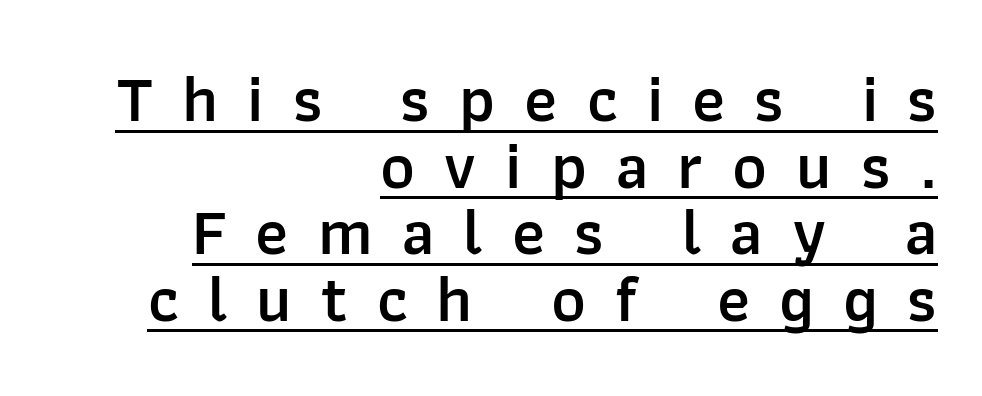
Display-style spreading of the glyphs; the letterfit is very open. The face used here is a sans, in the tradition of grotesques and geometrics. This is moderately heavy type, rendered in semibold. It's the straight-up-and-down kind of type. A typesetter would call this leading minimal, almost set solid.
